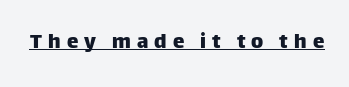
Q: Is the text italic (slanted)? A: No, it is upright.
Q: Is the text underlined? A: Yes.
Q: Is the spacing between letters normal or unusually wide? A: Unusually wide.
